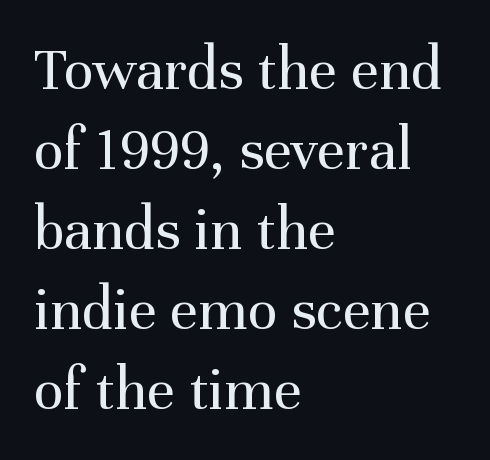
Q: Is the text bold? A: No.
Q: Is the text italic (slanted)? A: No, it is upright.
Q: Is the typeface a serif or a sans-serif typeface? A: Serif.
Q: Is the text underlined? A: No.
Q: How is the paragraph aligned? A: Left-aligned.
Q: Is the spacing between letters normal or unusually wide? A: Normal.
Q: Is the spacing between lines tight, normal or loose? A: Normal.
Q: Width (condensed, normal, or wide)? A: Normal.
Q: Stroke contrast? A: Medium.
Q: x-height? A: Medium.
Q: Monospaced? A: No.
